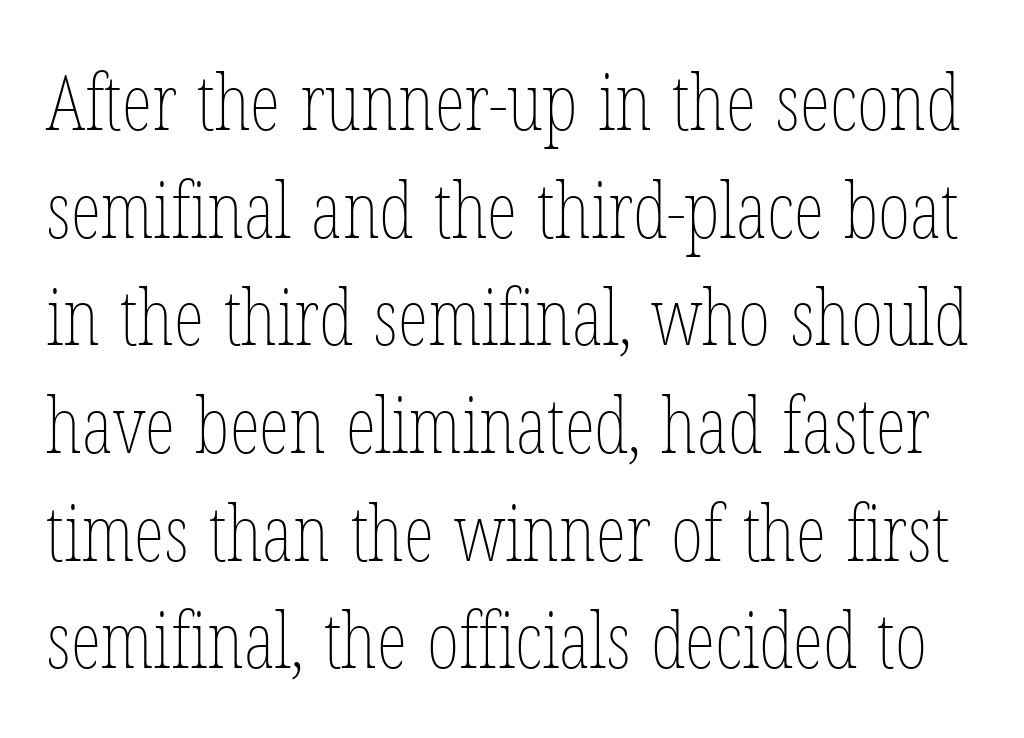
Note the varied advance widths — an 'i' is clearly narrower than an 'm'. What's the leading like? Ordinary, nothing unusual. No chunkiness to these letters — they're not bold. You can tell it's not italic because the verticals are truly vertical.
